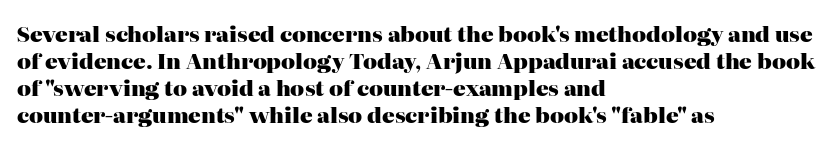
Q: Is the text bold? A: Yes.
Q: Is the text italic (slanted)? A: No, it is upright.
Q: Is the text underlined? A: No.
Q: How is the paragraph aligned? A: Left-aligned.
Q: Is the spacing between letters normal or unusually wide? A: Normal.
Q: Is the spacing between lines tight, normal or loose? A: Normal.
